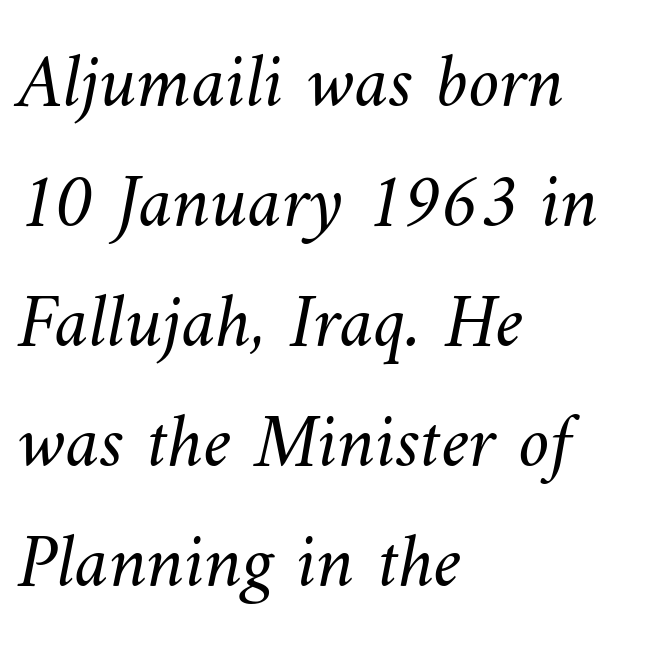
The letterforms sit shoulder to shoulder at normal distance. Students, observe: this is what conventionally led text looks like. Line starts are locked; line ends wander. Beneath every word, the page is bare. Looks like regular typesetting: each glyph gets only the width it needs.
